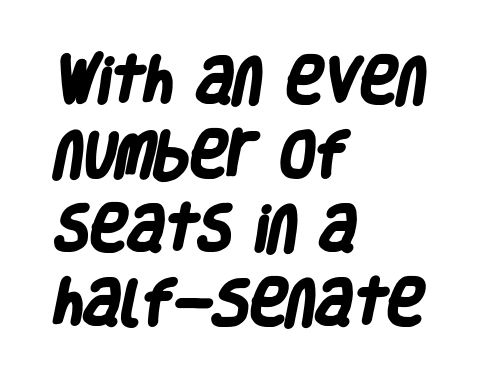
The image shows 51 px heavy, condensed sans-serif type; set left-aligned, normal line spacing (1.45x), normal letter spacing, not underlined; low stroke contrast and a large x-height.
